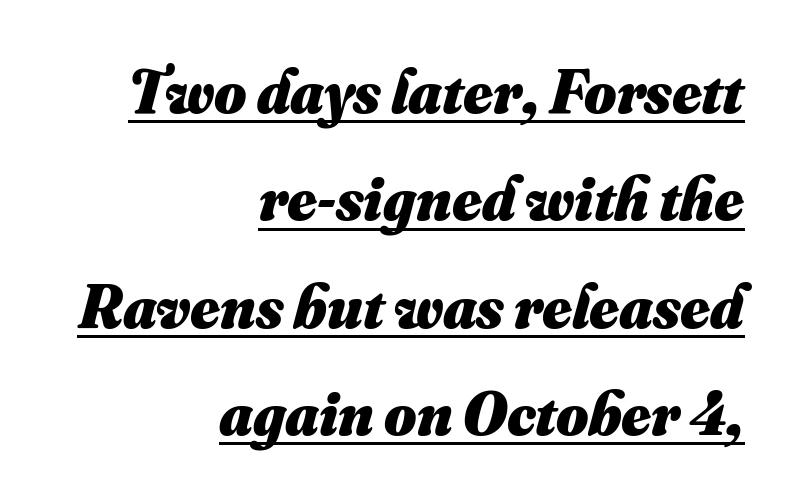
Short and long lines alike share a common ending point at right. Underlining? Definitely there. Notice how thick the strokes are: this is what a full bold looks like. Compared with typical body copy, the letter spacing here is the same. Is this a fixed-width face? No — the glyphs have proportional, varying widths.
